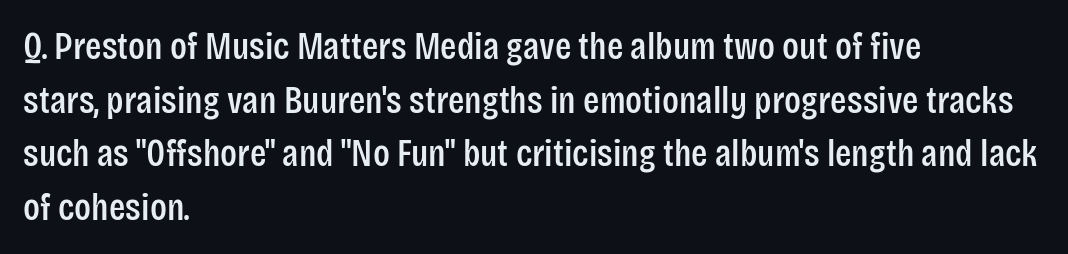
The image shows 38 px condensed sans-serif type, upright; set left-aligned, normal line spacing (1.41x), normal letter spacing, not underlined; low stroke contrast and a large x-height.
